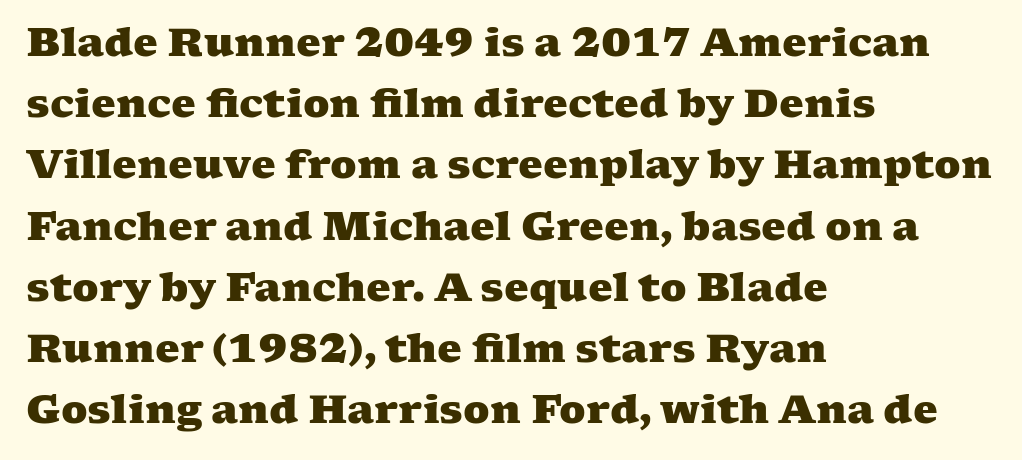
{"serif": "yes", "bold": "yes", "weight": "heavy", "width": "wide", "stroke_contrast": "medium", "x_height": "medium", "monospaced": "no", "underline": "no", "align": "left", "line_spacing": "normal", "line_spacing_ratio": 1.57, "letter_spacing": "normal", "letter_spacing_em": 0.0, "glyph_px": 39}
